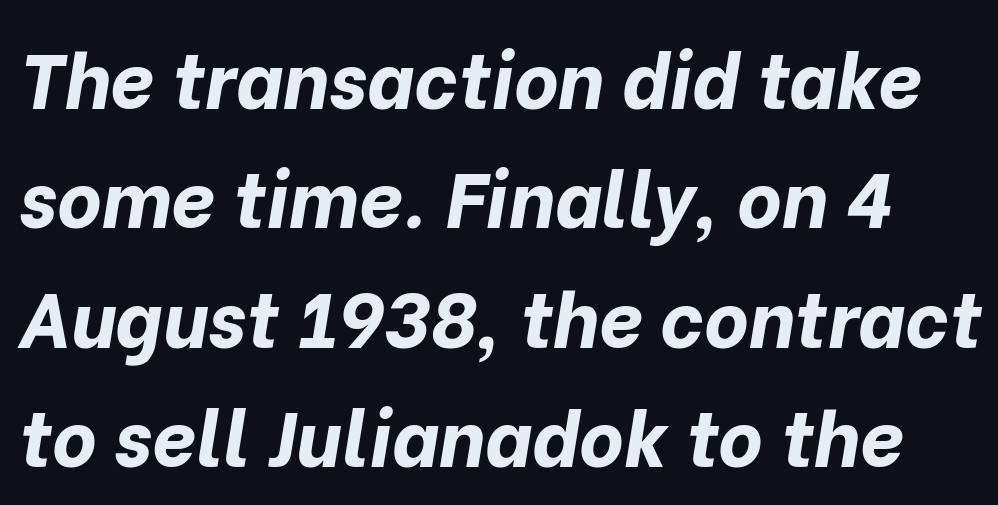
The image shows 77 px bold type, italic (leaning right); set normal line spacing (1.55x), normal letter spacing, not underlined; low stroke contrast and a medium x-height.
